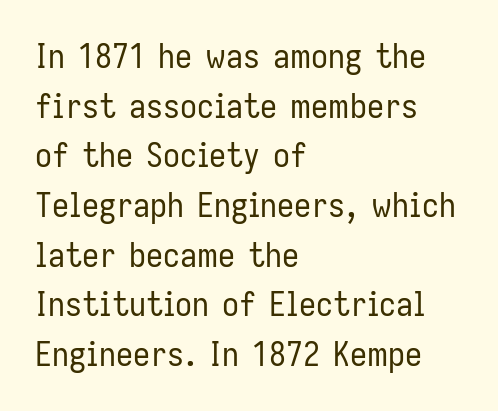
The image shows 34 px regular-weight, condensed sans-serif type, upright; set left-aligned, normal line spacing (1.46x), normal letter spacing, not underlined; low stroke contrast and a medium x-height.
